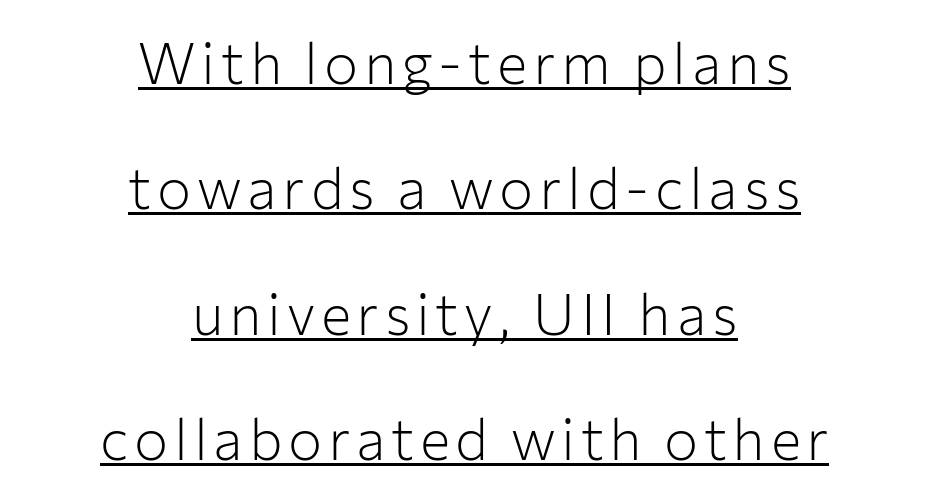
The image shows 57 px light sans-serif type, upright; set centered, loose line spacing (2.2x), underlined; low stroke contrast and a medium x-height.
